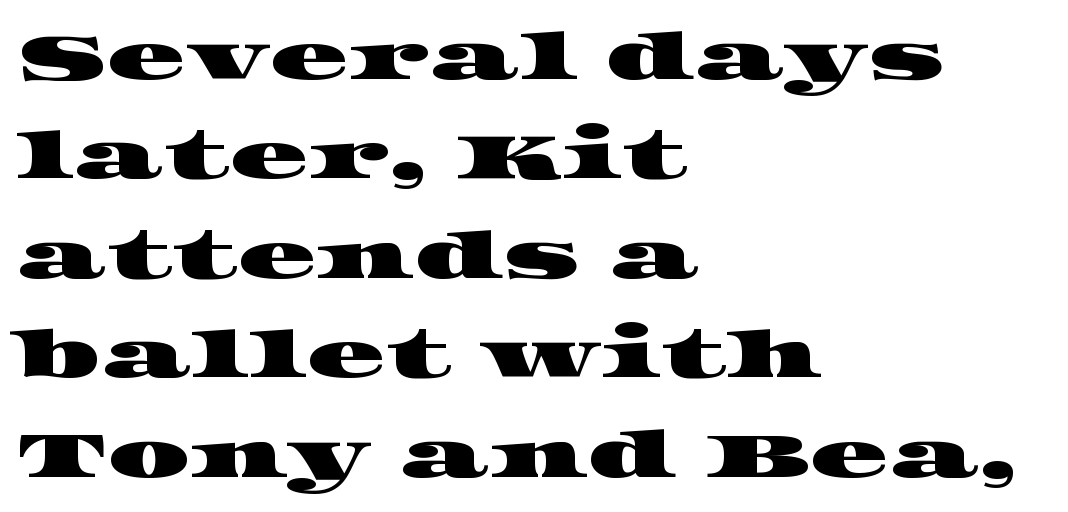
Any mark beneath the type? The region is blank. This sample uses a serif face. Honestly, the row spacing looks completely unremarkable. The face used here is proportionally spaced, like ordinary book or web type. You could call the tracking neutral — neither tight nor loose.
